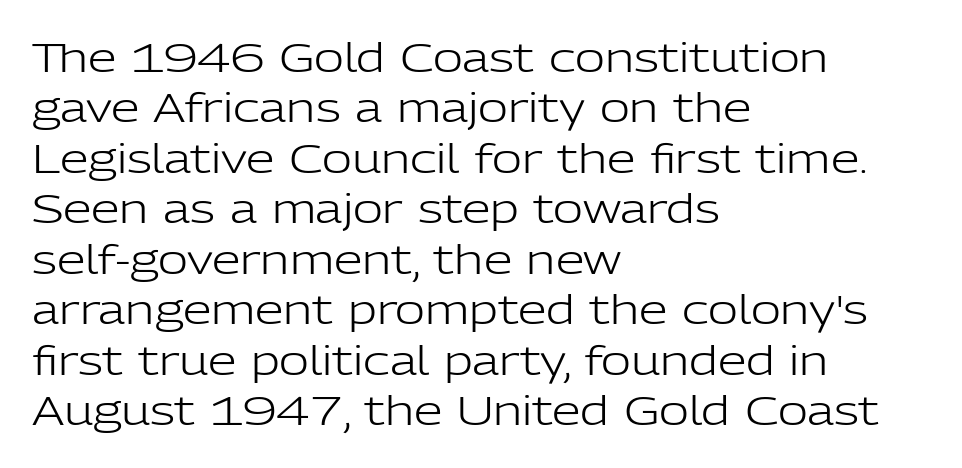
One-word summary of the alignment: left. These lines are rendered in a variable-pitch font. Spacing between characters is what you'd get straight out of the box. Summary of weight: not heavy and not bold. Ordinary non-slanted type is in use. Look at the bottom of the vertical strokes: they stop flat, with no serifs.
